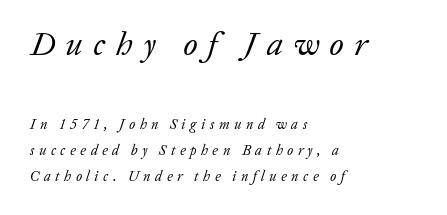
{"serif": "yes", "italic": "yes", "lean": "right", "slant_degrees": 20, "bold": "no", "weight": "regular", "width": "normal", "stroke_contrast": "low", "x_height": "medium", "monospaced": "no", "underline": "no", "align": "left", "line_spacing_ratio": 1.86, "letter_spacing": "wide", "letter_spacing_em": 0.32, "larger_block": "first", "size_ratio": 2.36, "glyph_px": 33}
